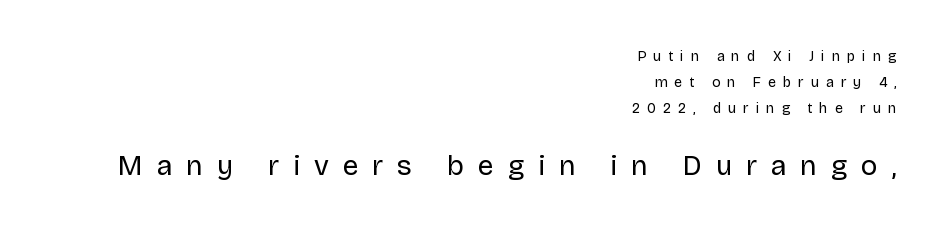
Q: Is the text bold? A: No.
Q: Is the text italic (slanted)? A: No, it is upright.
Q: Is the typeface a serif or a sans-serif typeface? A: Sans-serif.
Q: Is the text underlined? A: No.
Q: How is the paragraph aligned? A: Right-aligned.
Q: Is the spacing between letters normal or unusually wide? A: Unusually wide.
Q: Which block of text is set in a larger size, the first (top) or the second (bottom)? A: The second (bottom) one.
Q: Width (condensed, normal, or wide)? A: Normal.
Q: Stroke contrast? A: Low.
Q: x-height? A: Large.
Q: Monospaced? A: No.
